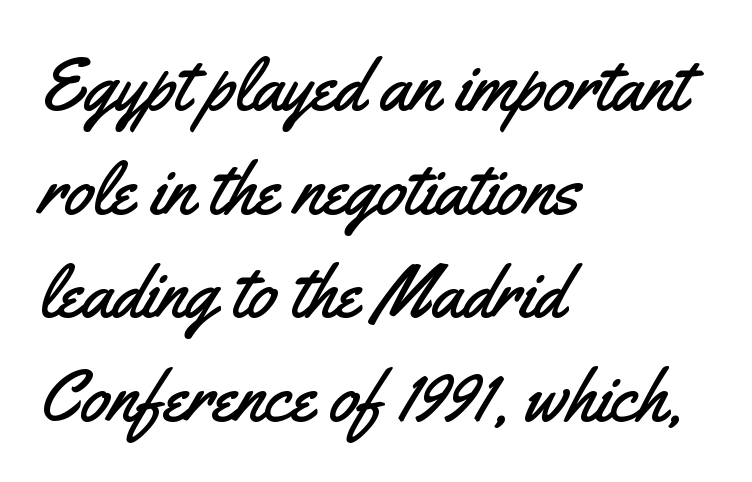
{"serif": "no", "width": "condensed", "stroke_contrast": "medium", "x_height": "small", "monospaced": "no", "underline": "no", "align": "left", "line_spacing": "normal", "line_spacing_ratio": 1.4, "letter_spacing": "normal", "letter_spacing_em": 0.0, "glyph_px": 74}
